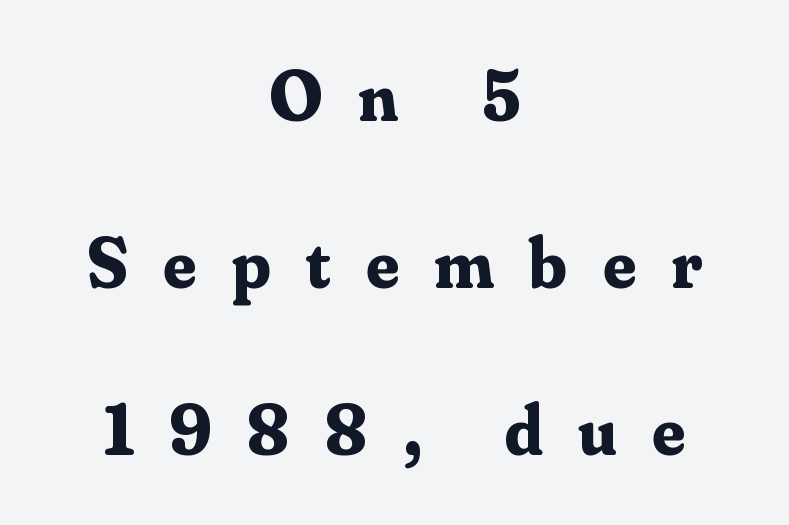
{"serif": "yes", "italic": "no", "bold": "yes", "weight": "bold", "width": "normal", "stroke_contrast": "medium", "x_height": "small", "monospaced": "no", "underline": "no", "align": "center", "line_spacing": "loose", "line_spacing_ratio": 2.32, "letter_spacing": "wide", "letter_spacing_em": 0.49, "glyph_px": 72}
